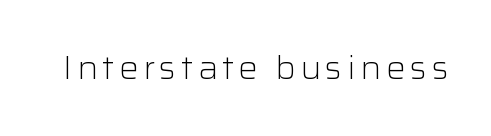
{"serif": "no", "italic": "no", "bold": "no", "weight": "light", "width": "normal", "stroke_contrast": "low", "x_height": "medium", "monospaced": "no", "underline": "no", "glyph_px": 32}
